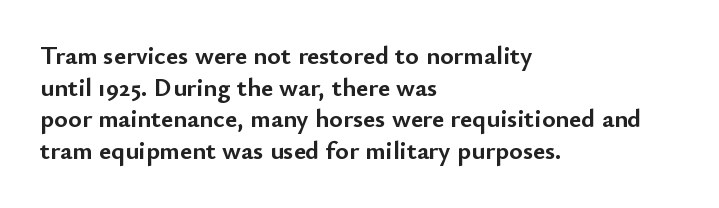
The image shows 26 px bold type, upright; set left-aligned, line spacing 1.22x, normal letter spacing, not underlined.
